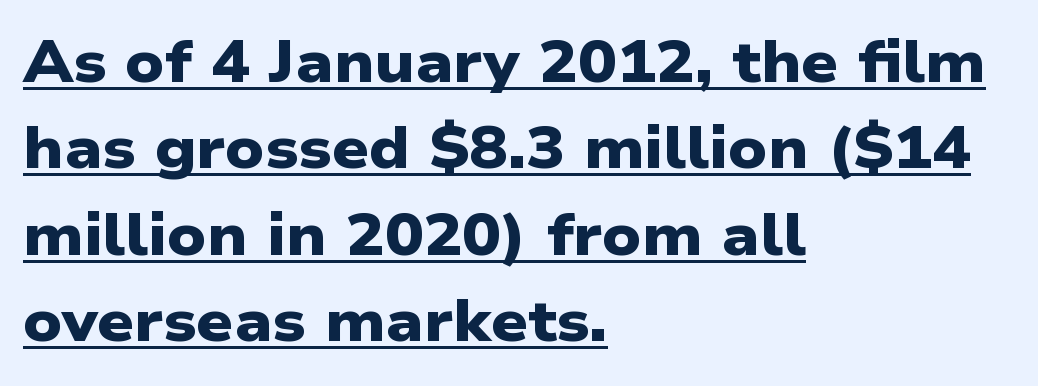
{"serif": "no", "bold": "yes", "weight": "heavy", "width": "wide", "stroke_contrast": "low", "x_height": "medium", "monospaced": "no", "underline": "yes", "align": "left", "line_spacing": "normal", "line_spacing_ratio": 1.49, "letter_spacing": "normal", "letter_spacing_em": 0.0, "glyph_px": 58}
